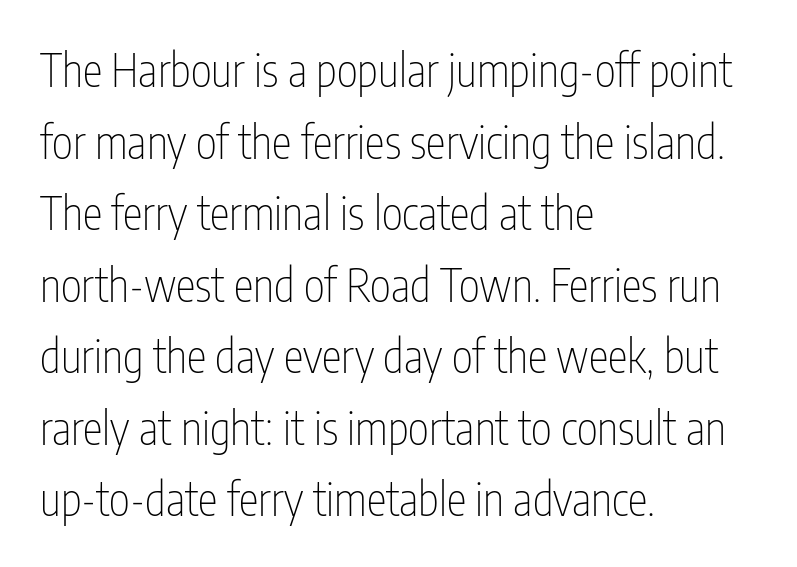
Q: Is the text bold? A: No.
Q: Is the text italic (slanted)? A: No, it is upright.
Q: Is the typeface a serif or a sans-serif typeface? A: Sans-serif.
Q: Is the text underlined? A: No.
Q: How is the paragraph aligned? A: Left-aligned.
Q: Is the spacing between letters normal or unusually wide? A: Normal.
Q: Is the spacing between lines tight, normal or loose? A: Normal.
Q: Width (condensed, normal, or wide)? A: Condensed.
Q: Stroke contrast? A: Low.
Q: x-height? A: Medium.
Q: Monospaced? A: No.
